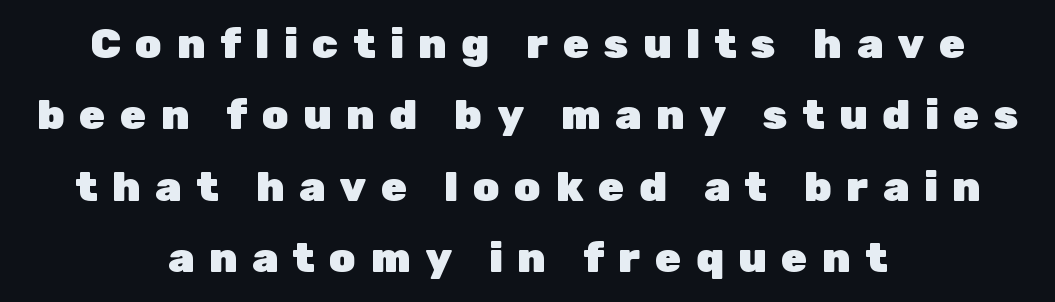
The image shows 42 px heavy sans-serif type, upright; set centered, normal line spacing (1.7x), unusually wide letter spacing (+0.35 em), not underlined; low stroke contrast and a medium x-height.
